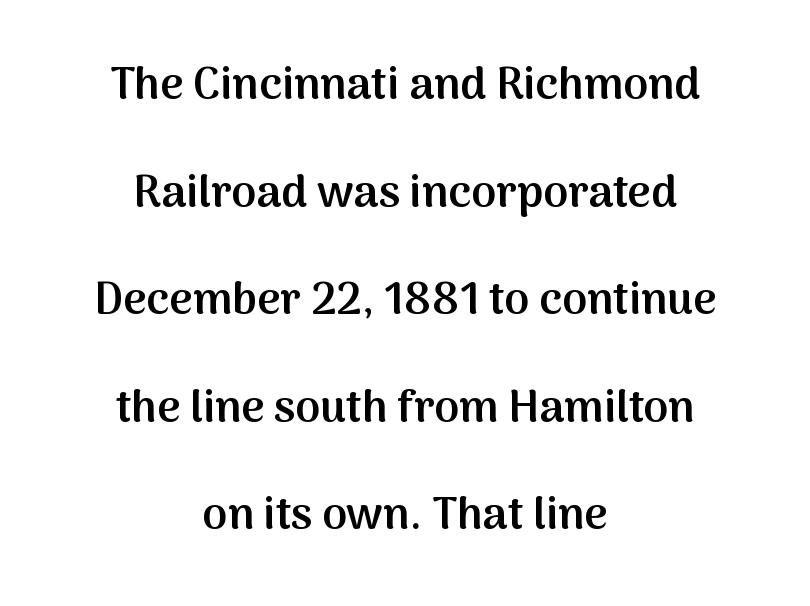
Q: Is the text bold? A: Semi-bold.
Q: Is the text italic (slanted)? A: No, it is upright.
Q: Is the typeface a serif or a sans-serif typeface? A: Sans-serif.
Q: Is the text underlined? A: No.
Q: How is the paragraph aligned? A: Centered.
Q: Is the spacing between letters normal or unusually wide? A: Normal.
Q: Is the spacing between lines tight, normal or loose? A: Loose.
Q: Width (condensed, normal, or wide)? A: Normal.
Q: Stroke contrast? A: Medium.
Q: x-height? A: Medium.
Q: Monospaced? A: No.
